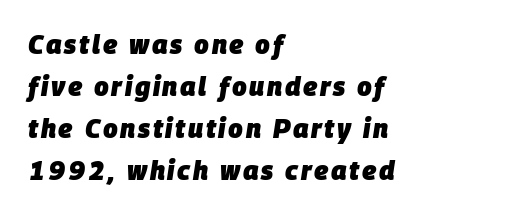
{"italic": "yes", "lean": "right", "slant_degrees": 9, "bold": "yes", "underline": "no", "align": "left", "line_spacing": "normal", "line_spacing_ratio": 1.62, "glyph_px": 26}
